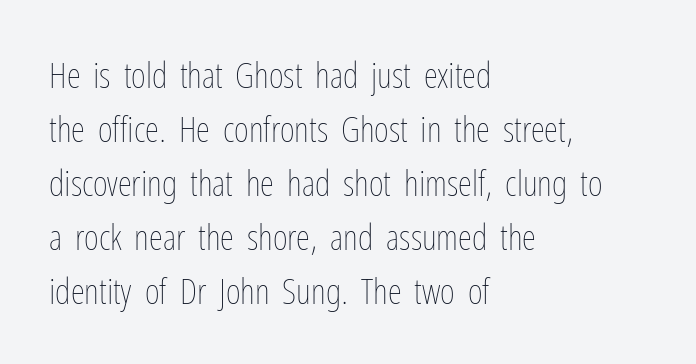
The image shows 36 px thin, condensed type, upright; set left-aligned, normal line spacing (1.5x), normal letter spacing, not underlined; low stroke contrast and a medium x-height.
